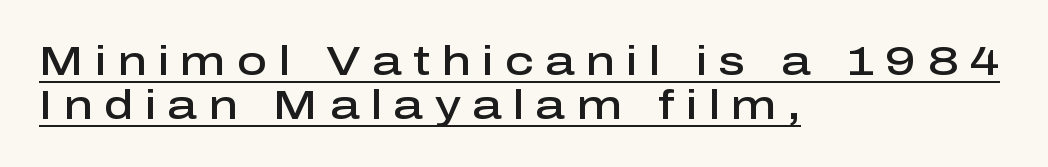
A roman cut, with each character standing at attention. Inter-character spacing is expanded well beyond the font's built-in metrics. Each letter's strokes conclude bluntly, with no projecting serifs. Firm but not heavy-handed strokes: this text is semibold.
